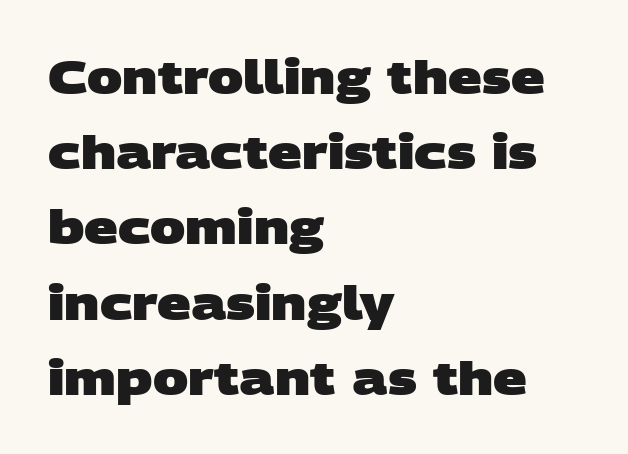
The image shows 47 px heavy, wide sans-serif type; set left-aligned, normal line spacing (1.6x), normal letter spacing, not underlined; low stroke contrast and a large x-height.
